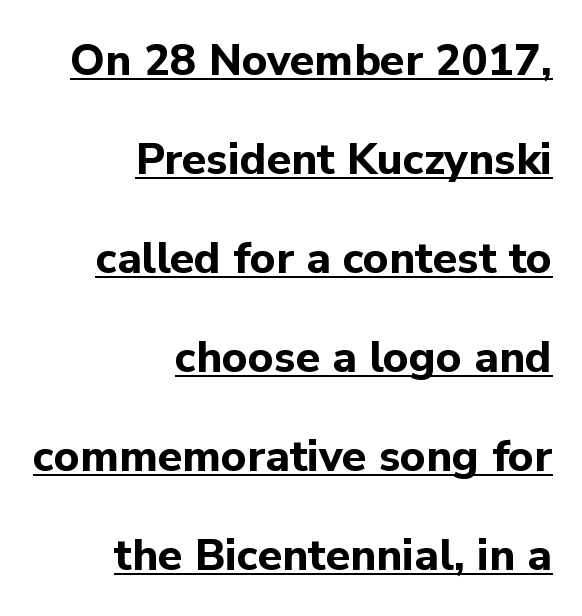
You could not count columns in this text — the font is proportionally spaced. Every row of glyphs terminates at an identical x-position on the right. This sample uses plain, unmodified letter spacing. Quick note: not italic, upright. Serif or sans? Sans — the stroke terminals are bare.
